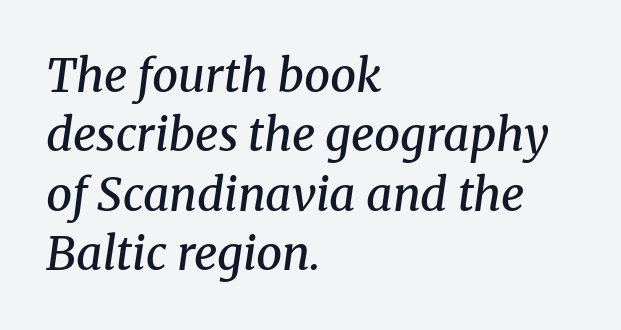
This rendering uses left alignment, leaving the right contour irregular. Do the characters align in a grid? No, the font is proportional. Successive baselines arrive at the customary interval. The axis of the letterforms is tilted away from vertical. Nothing unusual about the tracking: characters are spaced as the font intends.
